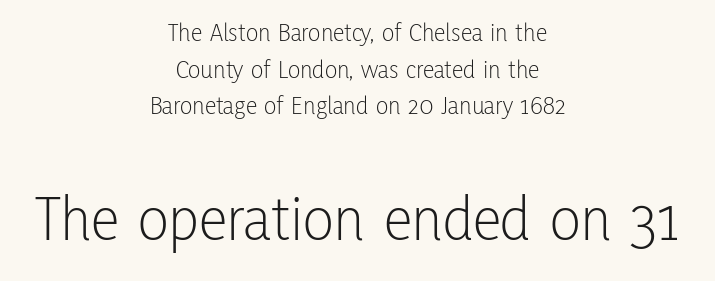
Q: Is the text bold? A: No.
Q: Is the text italic (slanted)? A: No, it is upright.
Q: Is the typeface a serif or a sans-serif typeface? A: Sans-serif.
Q: Is the text underlined? A: No.
Q: How is the paragraph aligned? A: Centered.
Q: Is the spacing between letters normal or unusually wide? A: Normal.
Q: Is the spacing between lines tight, normal or loose? A: Normal.
Q: Which block of text is set in a larger size, the first (top) or the second (bottom)? A: The second (bottom) one.
Q: Width (condensed, normal, or wide)? A: Condensed.
Q: Stroke contrast? A: Low.
Q: x-height? A: Medium.
Q: Monospaced? A: No.
